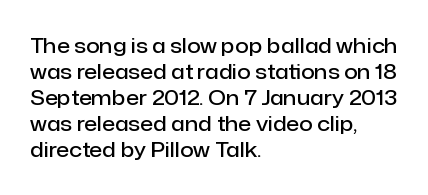
Set as a demibold, roughly 600 on the weight scale. Letter spacing: default. Where is the straight margin? On the left. Designer's note — italics off, roman on. Descenders are the only things crossing below the line.
